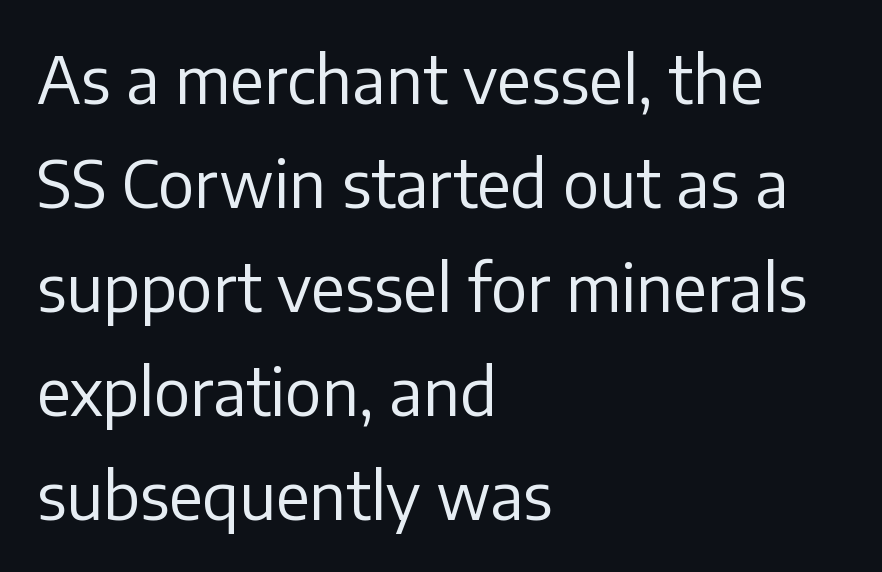
Q: Is the text bold? A: No.
Q: Is the text italic (slanted)? A: No, it is upright.
Q: Is the typeface a serif or a sans-serif typeface? A: Sans-serif.
Q: Is the text underlined? A: No.
Q: How is the paragraph aligned? A: Left-aligned.
Q: Is the spacing between letters normal or unusually wide? A: Normal.
Q: Is the spacing between lines tight, normal or loose? A: Normal.
Q: Width (condensed, normal, or wide)? A: Normal.
Q: Stroke contrast? A: Low.
Q: x-height? A: Medium.
Q: Monospaced? A: No.
